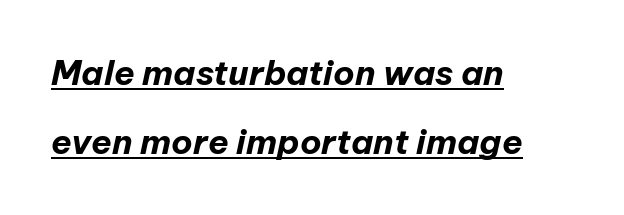
{"italic": "yes", "lean": "right", "slant_degrees": 12, "bold": "yes", "weight": "bold", "width": "normal", "stroke_contrast": "low", "x_height": "medium", "monospaced": "no", "underline": "yes", "align": "left", "line_spacing": "loose", "line_spacing_ratio": 2.02, "letter_spacing": "normal", "letter_spacing_em": 0.0, "glyph_px": 34}
